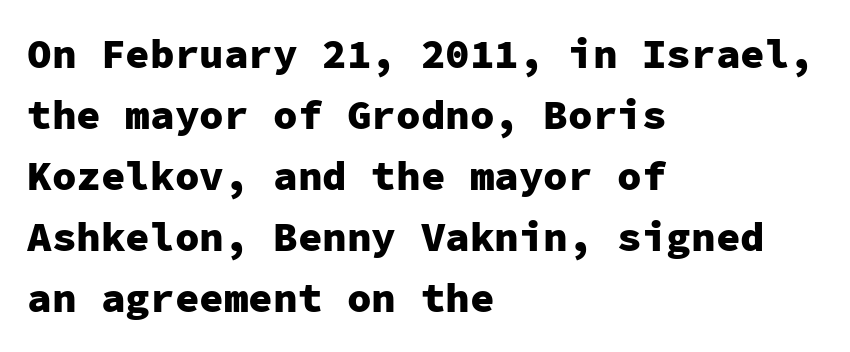
Interline gaps are of average width in this sample. Note: no serifs on the glyphs. A roman cut, with each character standing at attention. The letters march in equal steps, a hallmark of fixed-pitch type.
